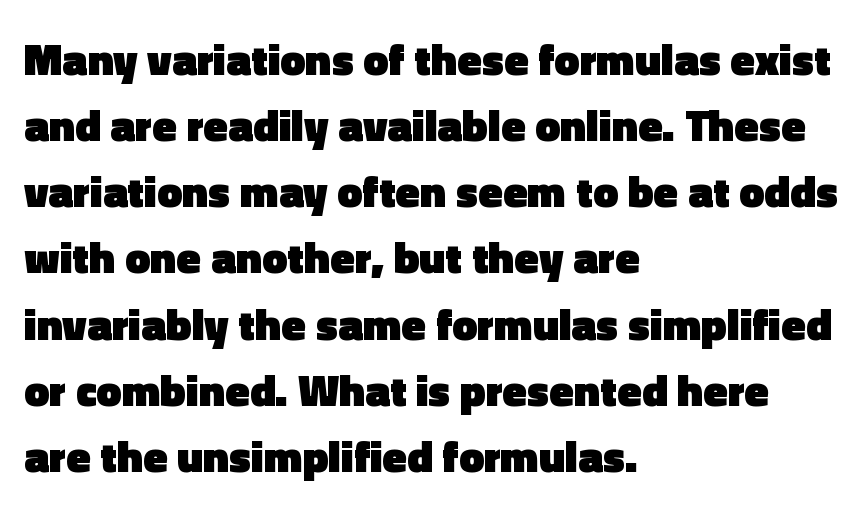
{"serif": "no", "italic": "no", "bold": "yes", "weight": "heavy", "width": "normal", "x_height": "medium", "monospaced": "no", "underline": "no", "align": "left", "line_spacing": "normal", "line_spacing_ratio": 1.47, "letter_spacing": "normal", "letter_spacing_em": 0.0, "glyph_px": 45}
